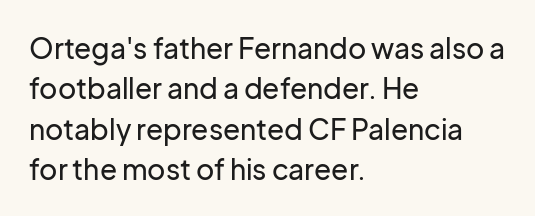
Q: Is the text italic (slanted)? A: No, it is upright.
Q: Is the typeface a serif or a sans-serif typeface? A: Sans-serif.
Q: Is the text underlined? A: No.
Q: How is the paragraph aligned? A: Left-aligned.
Q: Is the spacing between letters normal or unusually wide? A: Normal.
Q: Is the spacing between lines tight, normal or loose? A: Normal.
Q: Width (condensed, normal, or wide)? A: Normal.
Q: Stroke contrast? A: Low.
Q: x-height? A: Medium.
Q: Monospaced? A: No.
